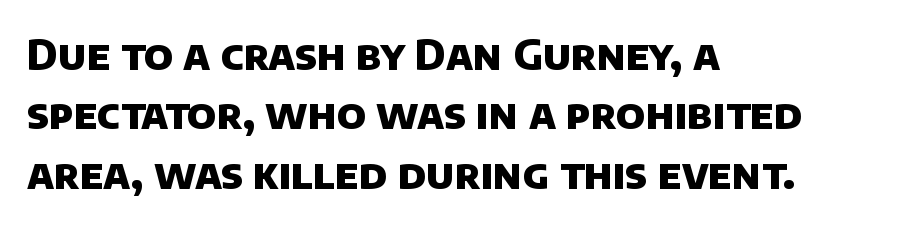
The designer left line spacing at the default. Weight: bold. No feet cap the strokes, marking this as sans-serif type. All the whitespace from short lines collects on the right.
